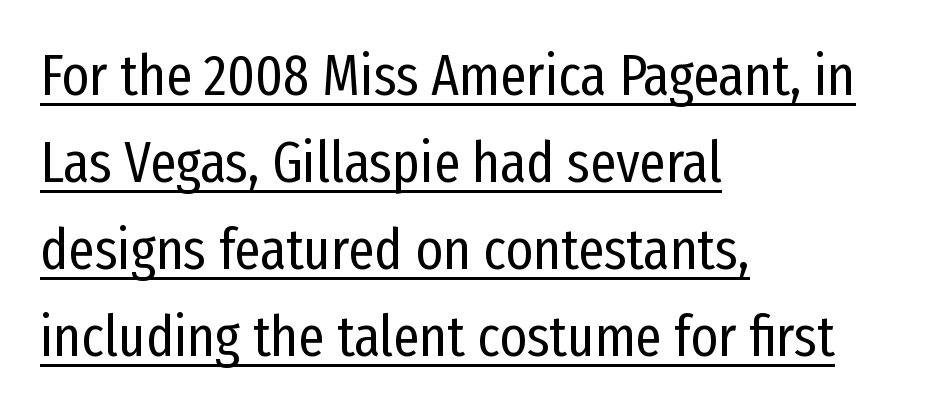
Q: Is the text bold? A: No.
Q: Is the text italic (slanted)? A: No, it is upright.
Q: Is the typeface a serif or a sans-serif typeface? A: Sans-serif.
Q: Is the text underlined? A: Yes.
Q: How is the paragraph aligned? A: Left-aligned.
Q: Is the spacing between letters normal or unusually wide? A: Normal.
Q: Is the spacing between lines tight, normal or loose? A: Normal.
Q: Width (condensed, normal, or wide)? A: Condensed.
Q: Stroke contrast? A: Low.
Q: x-height? A: Medium.
Q: Monospaced? A: No.
